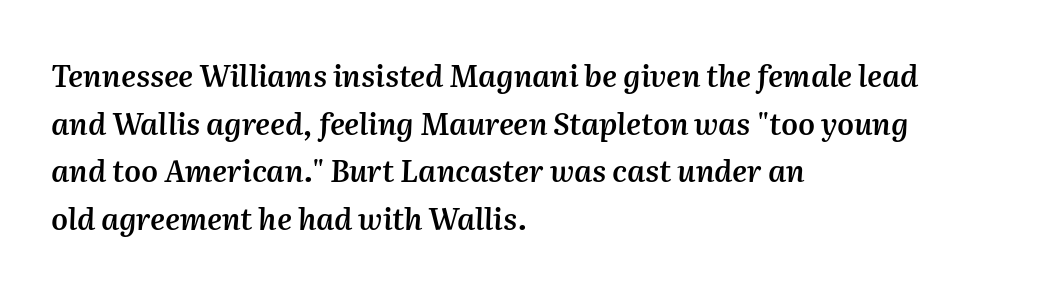
The image shows 30 px semibold type, italic (leaning right); set left-aligned, normal line spacing (1.59x), normal letter spacing, not underlined; medium stroke contrast and a medium x-height.
